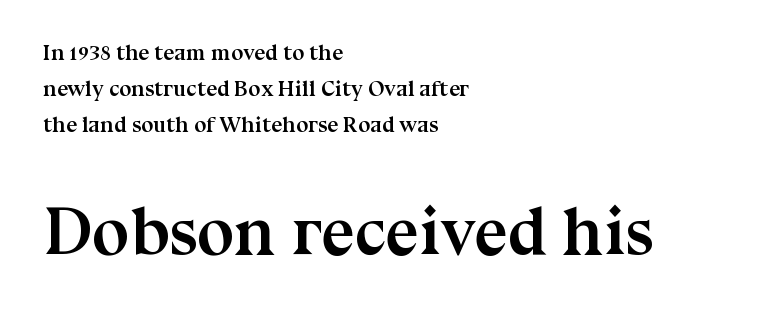
Q: Is the text bold? A: Yes.
Q: Is the text italic (slanted)? A: No, it is upright.
Q: Is the typeface a serif or a sans-serif typeface? A: Serif.
Q: Is the text underlined? A: No.
Q: How is the paragraph aligned? A: Left-aligned.
Q: Is the spacing between letters normal or unusually wide? A: Normal.
Q: Is the spacing between lines tight, normal or loose? A: Normal.
Q: Which block of text is set in a larger size, the first (top) or the second (bottom)? A: The second (bottom) one.
Q: Width (condensed, normal, or wide)? A: Normal.
Q: Stroke contrast? A: Medium.
Q: x-height? A: Medium.
Q: Monospaced? A: No.
